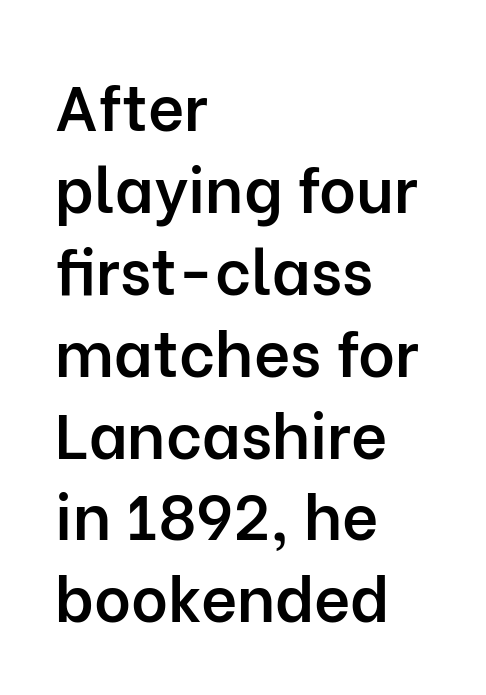
{"serif": "no", "italic": "no", "bold": "semi", "weight": "semibold", "width": "normal", "stroke_contrast": "low", "x_height": "medium", "monospaced": "no", "underline": "no", "align": "left", "line_spacing": "normal", "line_spacing_ratio": 1.3, "letter_spacing": "normal", "letter_spacing_em": 0.0, "glyph_px": 63}
